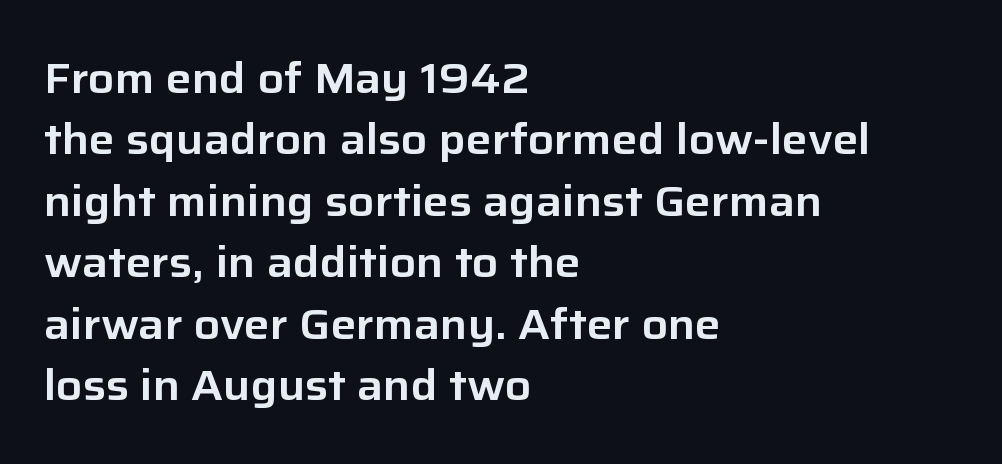
Q: Is the text italic (slanted)? A: No, it is upright.
Q: Is the typeface a serif or a sans-serif typeface? A: Sans-serif.
Q: Is the text underlined? A: No.
Q: How is the paragraph aligned? A: Left-aligned.
Q: Is the spacing between letters normal or unusually wide? A: Normal.
Q: Is the spacing between lines tight, normal or loose? A: Normal.
Q: Width (condensed, normal, or wide)? A: Normal.
Q: Stroke contrast? A: Low.
Q: x-height? A: Medium.
Q: Monospaced? A: No.
